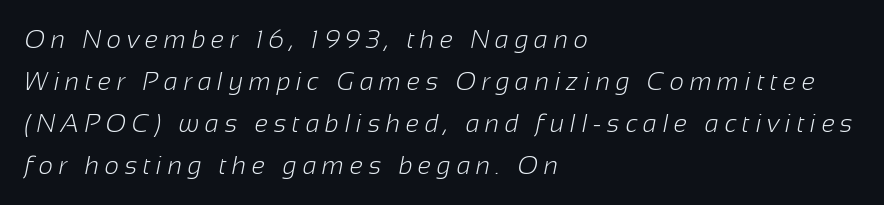
{"bold": "no", "underline": "no", "align": "left", "line_spacing": "normal", "line_spacing_ratio": 1.68, "letter_spacing": "wide", "letter_spacing_em": 0.23, "glyph_px": 25}
